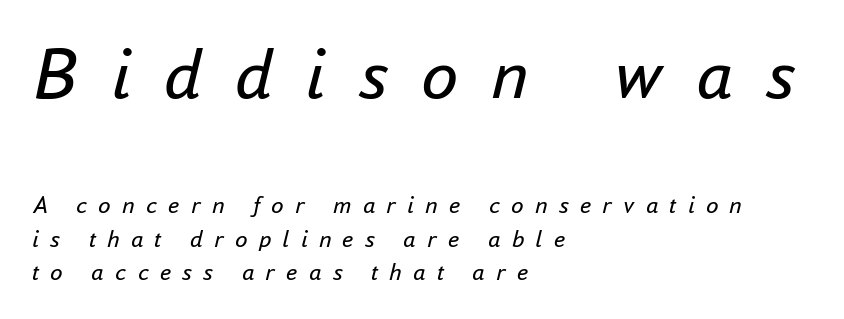
Q: Is the text bold? A: No.
Q: Is the text italic (slanted)? A: Yes, it leans right by about 16 degrees.
Q: Is the text underlined? A: No.
Q: How is the paragraph aligned? A: Left-aligned.
Q: Is the spacing between letters normal or unusually wide? A: Unusually wide.
Q: Is the spacing between lines tight, normal or loose? A: Normal.
Q: Which block of text is set in a larger size, the first (top) or the second (bottom)? A: The first (top) one.
Q: Width (condensed, normal, or wide)? A: Normal.
Q: Stroke contrast? A: Low.
Q: x-height? A: Small.
Q: Monospaced? A: No.
